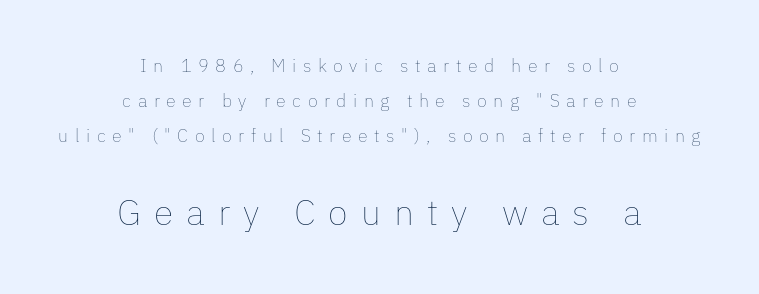
The image shows 36 px thin type, upright; set centered, loose line spacing (1.94x), unusually wide letter spacing (+0.36 em), not underlined; the second (bottom) block is 2.0x larger; low stroke contrast and a medium x-height.
